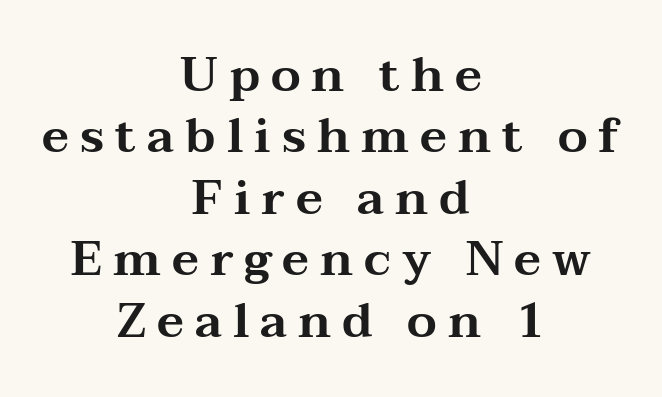
The image shows 48 px wide serif type, upright; set centered, normal line spacing (1.28x), unusually wide letter spacing (+0.23 em), not underlined; medium stroke contrast and a medium x-height.
